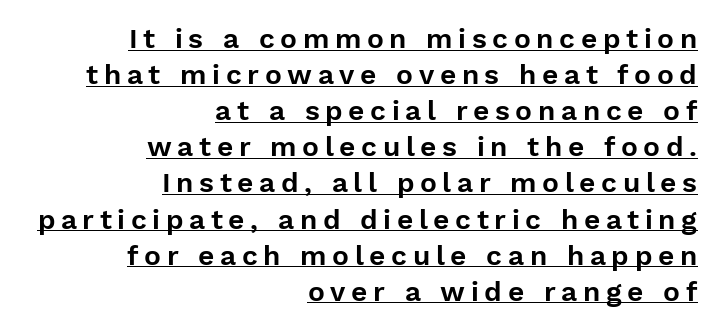
Beneath each row of characters lies a ruled line. Quick note: not italic, upright. A typesetter would call this proportional, since set widths differ per character. Does the copy run flush right? Yes — the right margin is perfectly even.
